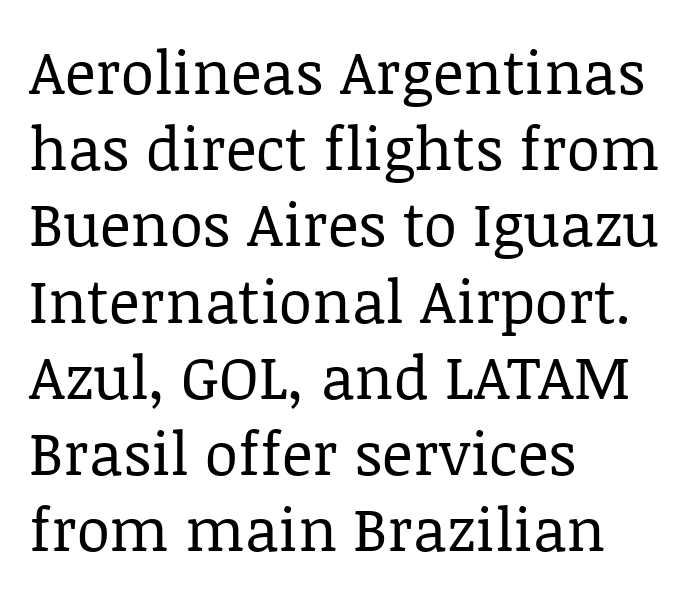
The image shows 60 px regular-weight serif type, upright; set left-aligned, normal line spacing (1.27x), normal letter spacing, not underlined; low stroke contrast and a large x-height.
